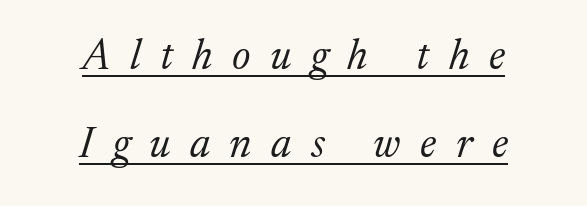
Q: Is the text bold? A: No.
Q: Is the text italic (slanted)? A: Yes, it leans right by about 17 degrees.
Q: Is the typeface a serif or a sans-serif typeface? A: Serif.
Q: Is the text underlined? A: Yes.
Q: How is the paragraph aligned? A: Centered.
Q: Is the spacing between letters normal or unusually wide? A: Unusually wide.
Q: Is the spacing between lines tight, normal or loose? A: Loose.
Q: Width (condensed, normal, or wide)? A: Normal.
Q: Stroke contrast? A: Medium.
Q: x-height? A: Medium.
Q: Monospaced? A: No.
